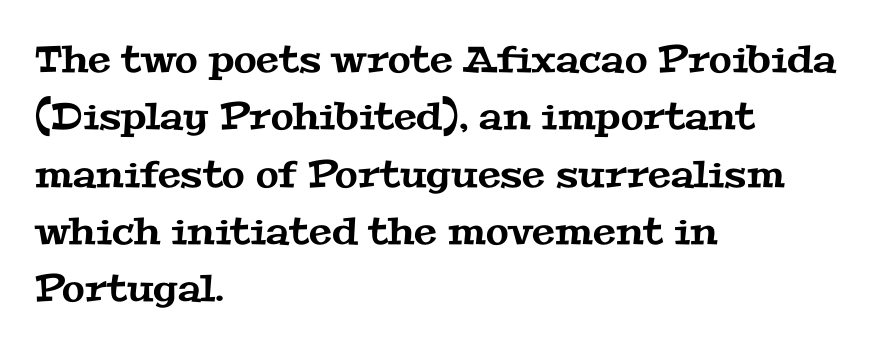
Q: Is the typeface a serif or a sans-serif typeface? A: Serif.
Q: Is the text underlined? A: No.
Q: How is the paragraph aligned? A: Left-aligned.
Q: Is the spacing between letters normal or unusually wide? A: Normal.
Q: Is the spacing between lines tight, normal or loose? A: Normal.
Q: Width (condensed, normal, or wide)? A: Wide.
Q: Stroke contrast? A: Medium.
Q: x-height? A: Medium.
Q: Monospaced? A: No.
